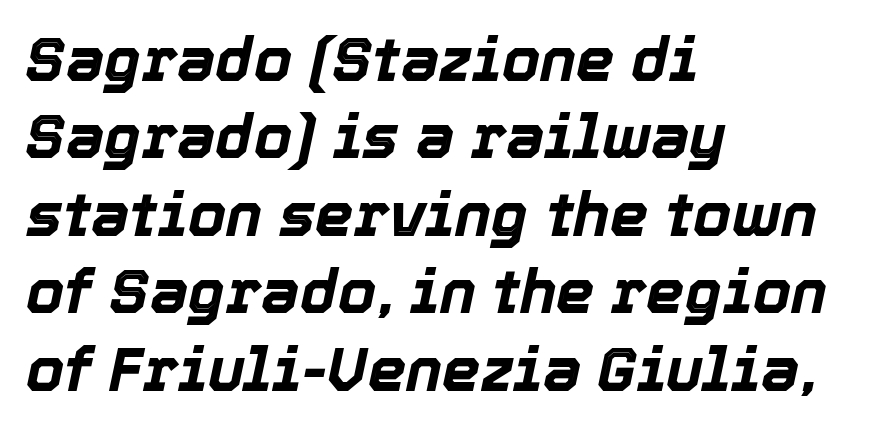
The image shows 61 px bold type, italic (leaning right); set left-aligned, normal line spacing (1.27x), normal letter spacing, not underlined; a medium x-height.
